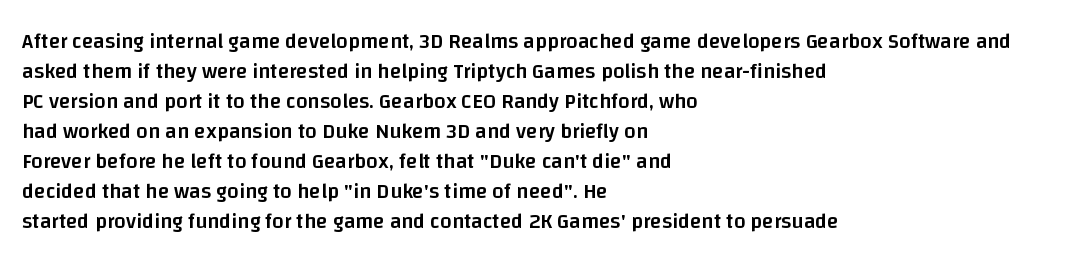
{"italic": "no", "bold": "semi", "underline": "no", "align": "left", "line_spacing": "normal", "line_spacing_ratio": 1.43, "letter_spacing": "normal", "letter_spacing_em": 0.0, "glyph_px": 21}
